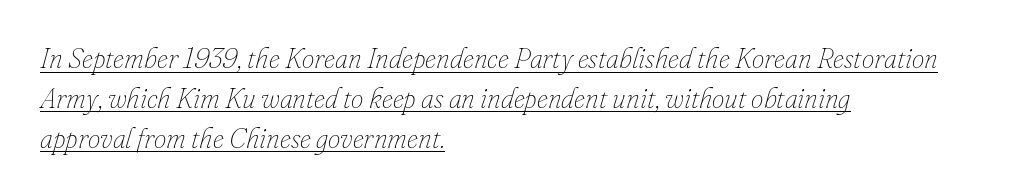
The image shows 28 px thin type, italic (leaning right); set left-aligned, normal line spacing (1.42x), normal letter spacing, underlined; low stroke contrast and a small x-height.
